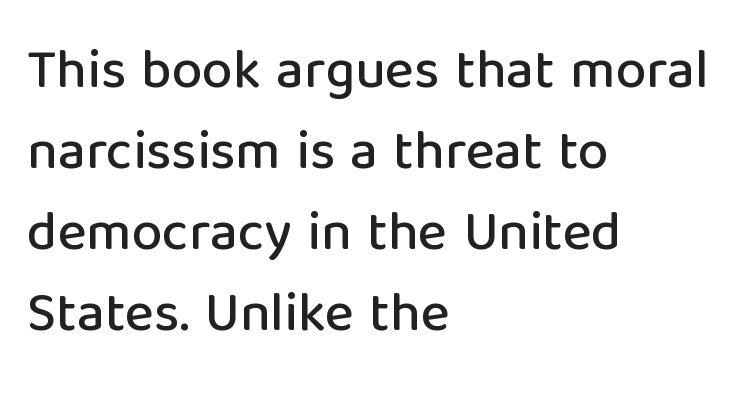
Q: Is the text italic (slanted)? A: No, it is upright.
Q: Is the typeface a serif or a sans-serif typeface? A: Sans-serif.
Q: Is the text underlined? A: No.
Q: How is the paragraph aligned? A: Left-aligned.
Q: Is the spacing between letters normal or unusually wide? A: Normal.
Q: Is the spacing between lines tight, normal or loose? A: Normal.
Q: Width (condensed, normal, or wide)? A: Normal.
Q: Stroke contrast? A: Low.
Q: x-height? A: Medium.
Q: Monospaced? A: No.
